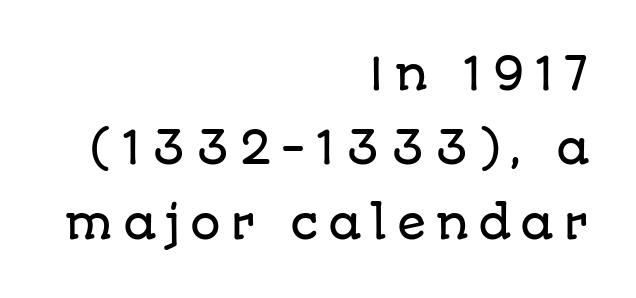
The image shows 43 px sans-serif type, upright; set right-aligned, line spacing 1.73x, unusually wide letter spacing (+0.21 em), not underlined; low stroke contrast and a large x-height.
